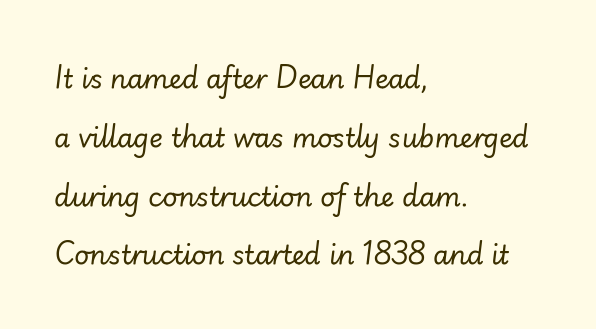
The image shows 26 px text type, italic (leaning right); set left-aligned, loose line spacing (2.26x), normal letter spacing, not underlined.
